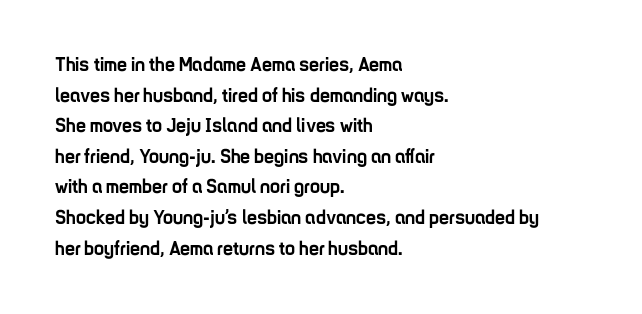
{"italic": "no", "bold": "yes", "underline": "no", "align": "left", "line_spacing": "normal", "line_spacing_ratio": 1.53, "letter_spacing": "normal", "letter_spacing_em": 0.0, "glyph_px": 20}
